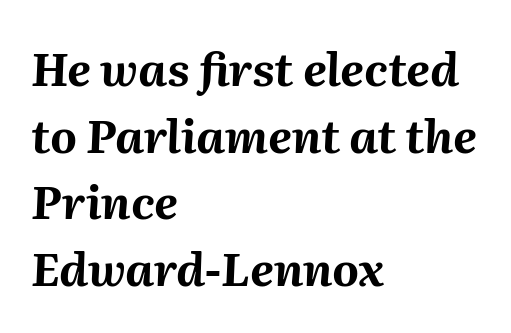
Which margin do the lines hug? The left one — the right edge is uneven. Strokes here are thick enough to call this a true bold. Descenders hang freely into open space. If you drew a line through each stem, it would be angled. The type is set solid horizontally, with unmodified tracking.
